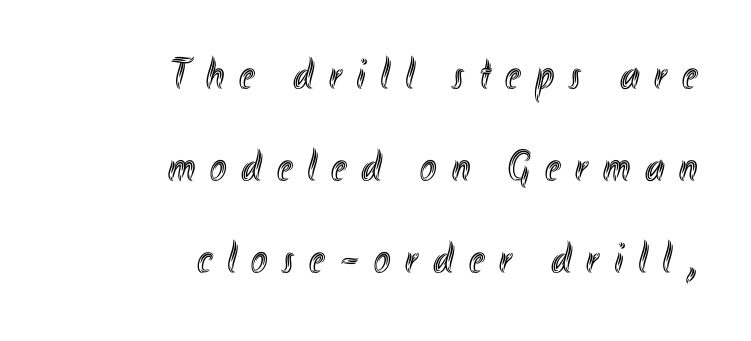
Compared with a flush-left layout, this one pins lines to the opposite, right side. The type is letterspaced generously, with wide tracking. Each new line begins a long way beneath the previous one. You could not count columns in this text — the font is proportionally spaced.
